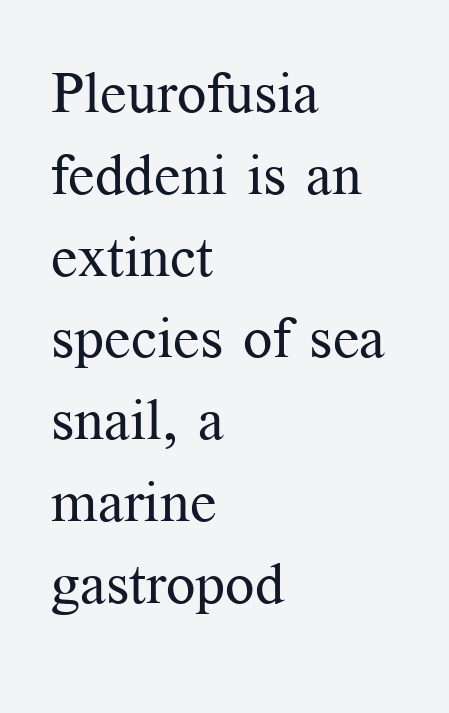
{"serif": "yes", "italic": "no", "bold": "no", "weight": "regular", "width": "normal", "stroke_contrast": "medium", "x_height": "medium", "monospaced": "no", "underline": "no", "align": "left", "line_spacing": "normal", "line_spacing_ratio": 1.41, "letter_spacing": "normal", "letter_spacing_em": 0.0, "glyph_px": 58}
